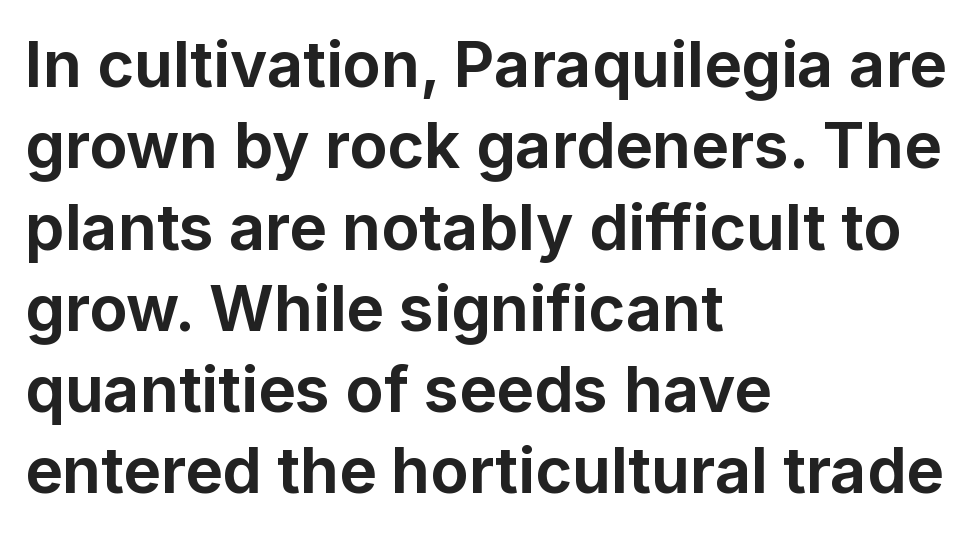
The image shows 63 px bold sans-serif type, upright; set left-aligned, normal line spacing (1.29x), normal letter spacing, not underlined; low stroke contrast and a medium x-height.
